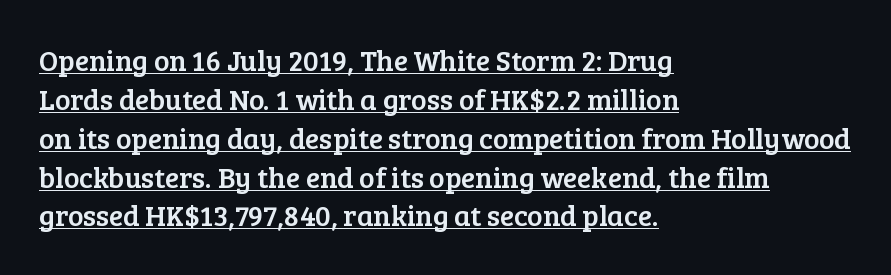
{"serif": "yes", "italic": "no", "width": "normal", "stroke_contrast": "low", "x_height": "medium", "monospaced": "no", "underline": "yes", "align": "left", "line_spacing": "normal", "line_spacing_ratio": 1.34, "letter_spacing": "normal", "letter_spacing_em": 0.0, "glyph_px": 29}
